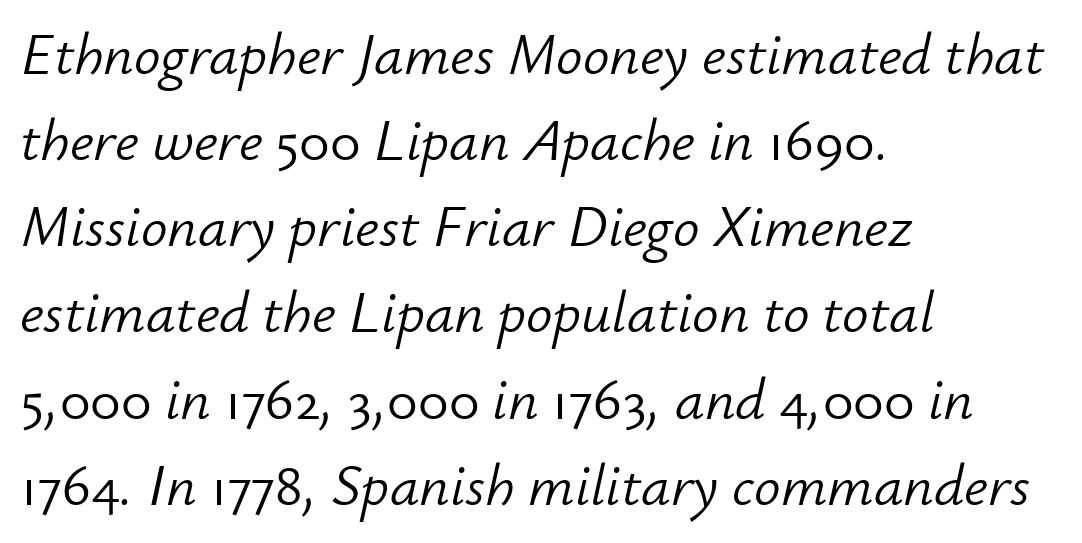
The image shows 59 px light type, italic (leaning right); set left-aligned, normal line spacing (1.46x), normal letter spacing, not underlined; low stroke contrast and a small x-height.
